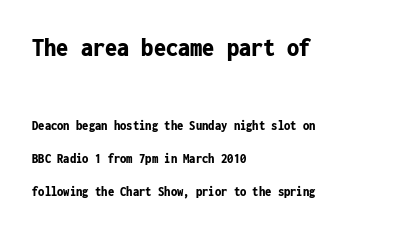
Just letters on the line, the space beneath them empty. Is the type bold? Yes — the strokes are clearly thick and heavy. The compositor pushed each line to the left boundary. The lettering stays uniformly vertical, giving the passage a roman look. Whoever set this made the first block the dominant, larger element.
